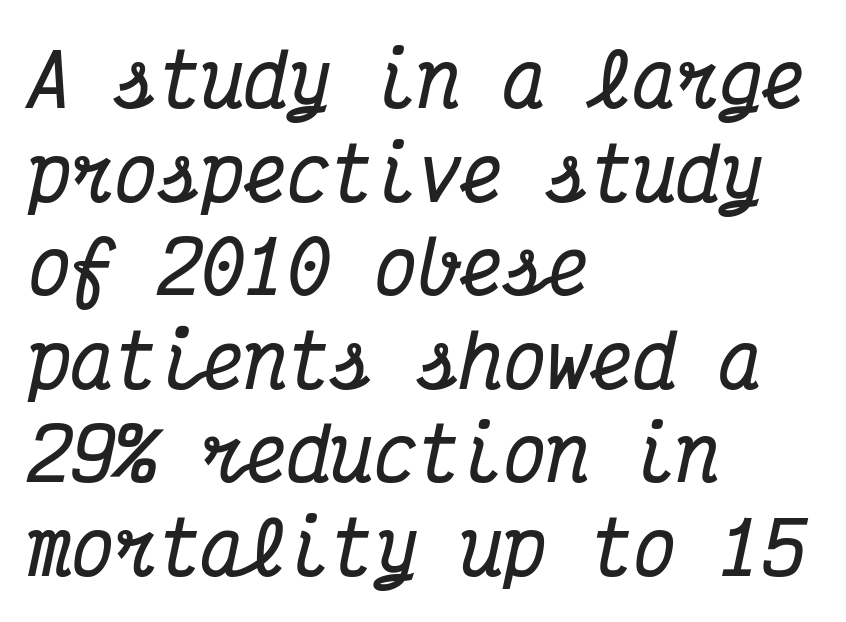
Q: Is the text bold? A: Yes.
Q: Is the text italic (slanted)? A: Yes, it leans right by about 12 degrees.
Q: Is the typeface a serif or a sans-serif typeface? A: Serif.
Q: Is the text underlined? A: No.
Q: How is the paragraph aligned? A: Left-aligned.
Q: Is the spacing between letters normal or unusually wide? A: Normal.
Q: Is the spacing between lines tight, normal or loose? A: Normal.
Q: Width (condensed, normal, or wide)? A: Condensed.
Q: Stroke contrast? A: Medium.
Q: x-height? A: Medium.
Q: Monospaced? A: Yes.
